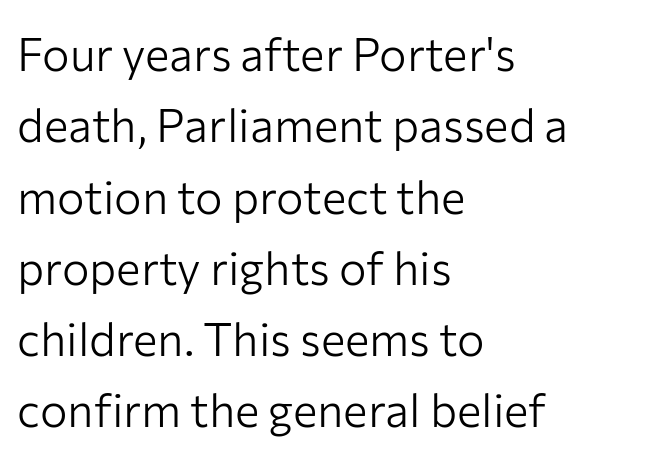
Q: Is the text bold? A: No.
Q: Is the text italic (slanted)? A: No, it is upright.
Q: Is the typeface a serif or a sans-serif typeface? A: Sans-serif.
Q: Is the text underlined? A: No.
Q: How is the paragraph aligned? A: Left-aligned.
Q: Is the spacing between letters normal or unusually wide? A: Normal.
Q: Is the spacing between lines tight, normal or loose? A: Normal.
Q: Width (condensed, normal, or wide)? A: Normal.
Q: Stroke contrast? A: Low.
Q: x-height? A: Medium.
Q: Monospaced? A: No.
